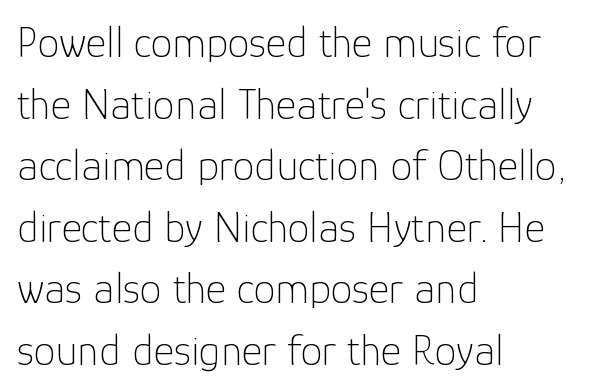
{"serif": "no", "italic": "no", "bold": "no", "weight": "thin", "width": "normal", "stroke_contrast": "low", "x_height": "medium", "monospaced": "no", "underline": "no", "align": "left", "line_spacing": "normal", "line_spacing_ratio": 1.4, "letter_spacing": "normal", "letter_spacing_em": 0.0, "glyph_px": 44}
